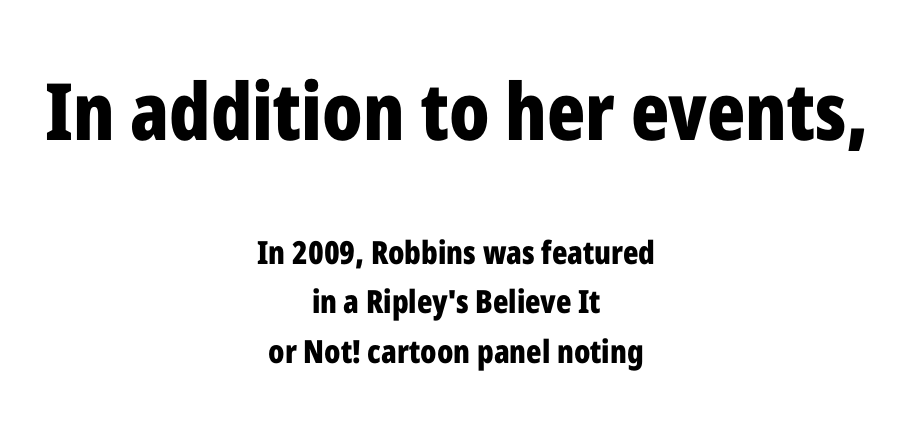
The image shows 79 px bold, condensed sans-serif type, upright; set centered, normal line spacing (1.55x), normal letter spacing, not underlined; the first (top) block is 2.47x larger; low stroke contrast and a medium x-height.
